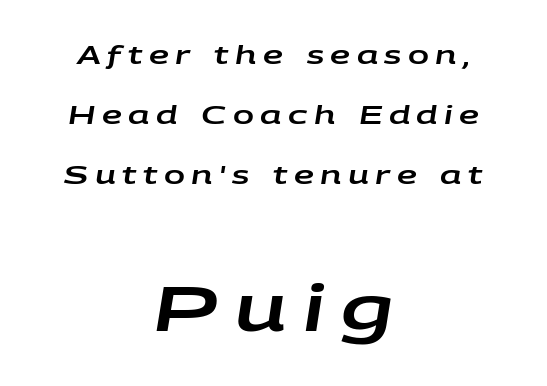
Is there much room between lines? Yes — plenty of vertical air separates them. In this sample the second text group is rendered at the bigger scale. Has an underline been added? It has not. How are the letters spaced? Widely, with obvious added tracking. The letters are slanted; this is an italic face. Casual observation: everything's sitting right in the middle.
